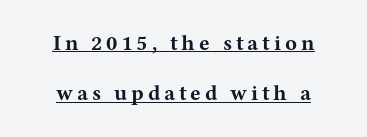
Q: Is the text bold? A: Yes.
Q: Is the text italic (slanted)? A: No, it is upright.
Q: Is the text underlined? A: Yes.
Q: Is the spacing between lines tight, normal or loose? A: Loose.
